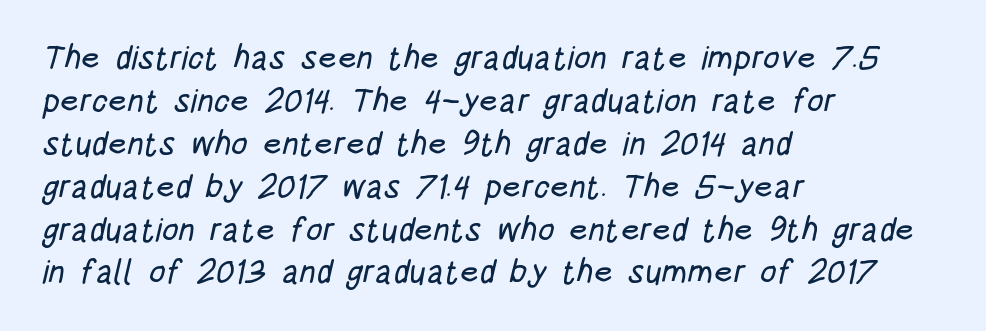
The image shows 33 px condensed sans-serif type; set left-aligned, normal line spacing (1.3x), normal letter spacing, not underlined; low stroke contrast and a large x-height.
